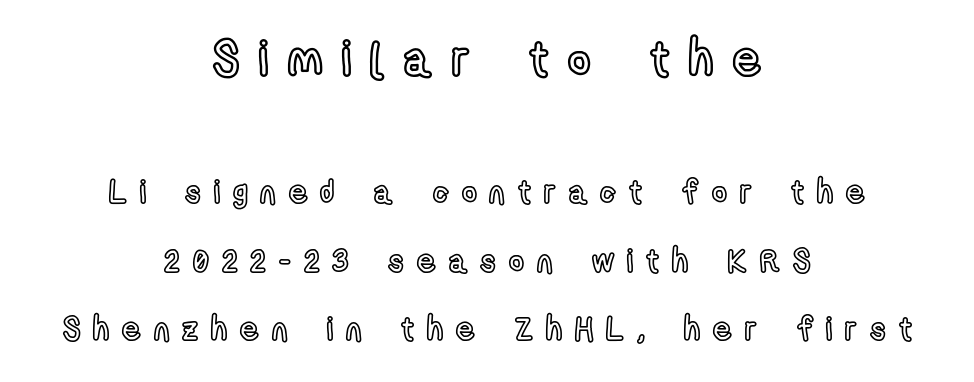
The designer gave the opening block more size than the closing block. This rendering features lettering with no underline. Compared with typical paragraphs, the rows here are farther apart. The rendering uses natural spacing where letterforms have individual widths. Line starts and ends both wander, symmetrically.
